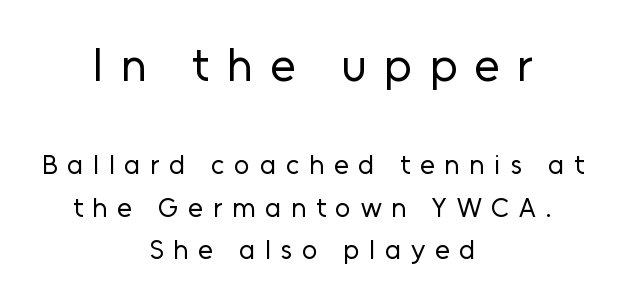
Q: Is the text bold? A: No.
Q: Is the text italic (slanted)? A: No, it is upright.
Q: Is the typeface a serif or a sans-serif typeface? A: Sans-serif.
Q: Is the text underlined? A: No.
Q: How is the paragraph aligned? A: Centered.
Q: Is the spacing between letters normal or unusually wide? A: Unusually wide.
Q: Is the spacing between lines tight, normal or loose? A: Normal.
Q: Which block of text is set in a larger size, the first (top) or the second (bottom)? A: The first (top) one.
Q: Width (condensed, normal, or wide)? A: Normal.
Q: Stroke contrast? A: Low.
Q: x-height? A: Medium.
Q: Monospaced? A: No.
